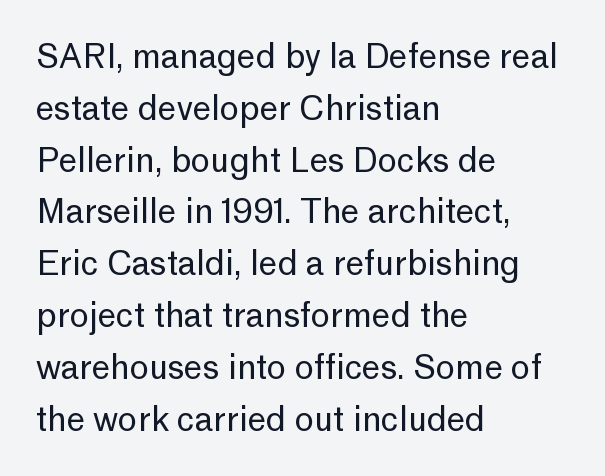
A classic flush-left, rag-right setting is used for this passage. Does the leading feel generous? No, just average. The rendering keeps characters at their native spacing. The face used here is proportionally spaced, like ordinary book or web type. Stroke terminals: plain, sans-serif.
